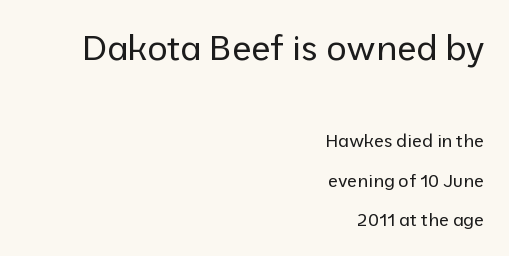
Honestly, the letter spacing is just normal — you wouldn't notice it. Leading: increased. Horizontal alignment here is rightward, an uncommon choice for prose. Italic? Not at all — the glyphs are vertical.
